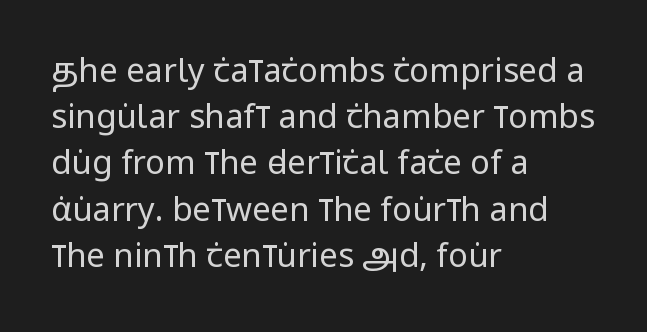
{"serif": "no", "italic": "no", "bold": "no", "weight": "regular", "width": "condensed", "stroke_contrast": "low", "x_height": "large", "monospaced": "no", "underline": "no", "align": "left", "line_spacing": "normal", "line_spacing_ratio": 1.4, "letter_spacing": "normal", "letter_spacing_em": 0.0, "glyph_px": 33}
